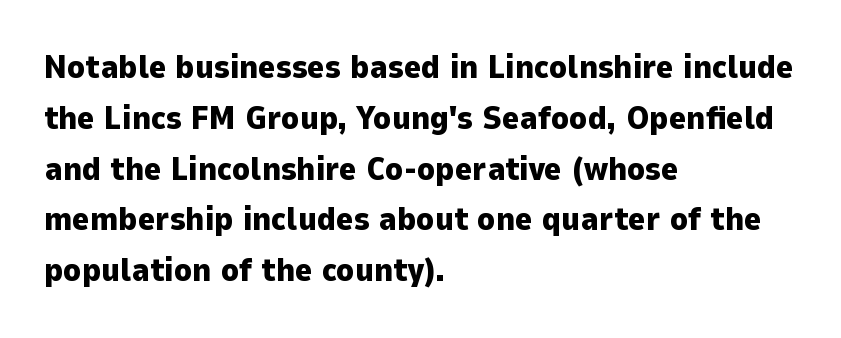
The image shows 33 px heavy sans-serif type, upright; set left-aligned, normal line spacing (1.54x), normal letter spacing, not underlined; low stroke contrast and a medium x-height.
